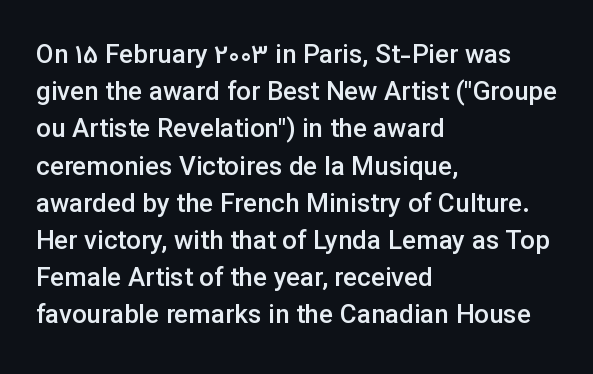
Q: Is the text bold? A: Semi-bold.
Q: Is the text italic (slanted)? A: No, it is upright.
Q: Is the text underlined? A: No.
Q: How is the paragraph aligned? A: Left-aligned.
Q: Is the spacing between letters normal or unusually wide? A: Normal.
Q: Is the spacing between lines tight, normal or loose? A: Normal.
